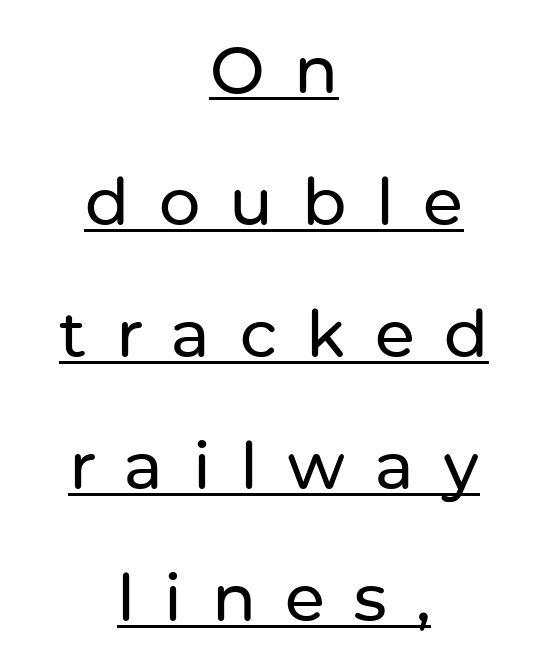
{"serif": "no", "italic": "no", "width": "normal", "stroke_contrast": "low", "x_height": "medium", "monospaced": "no", "underline": "yes", "align": "center", "line_spacing": "loose", "line_spacing_ratio": 2.03, "letter_spacing": "wide", "letter_spacing_em": 0.45, "glyph_px": 65}
